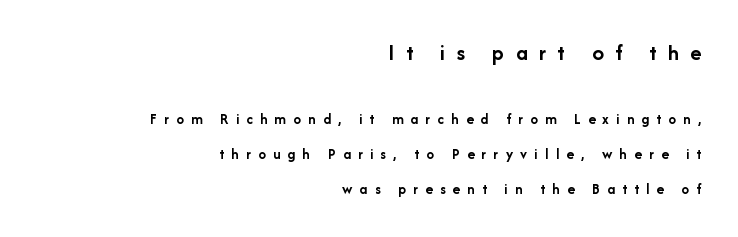
Notice how the stems are strictly vertical — no italics here. A typesetter would call this heavily tracked-out type. Thick stems and heavy bowls — unmistakably bold. Block one is the big one; block two sits smaller underneath. Compared with a flush-left layout, this one pins lines to the opposite, right side. Widely set lines give the paragraph a tall, airy silhouette.
